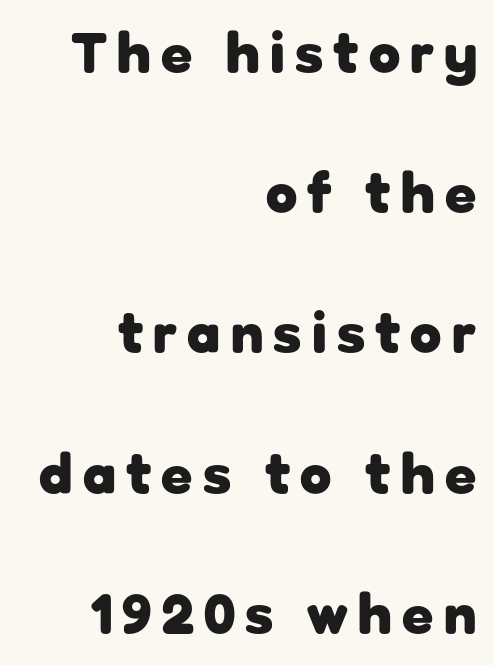
The image shows 57 px heavy sans-serif type, upright; set right-aligned, loose line spacing (2.46x), not underlined; low stroke contrast and a medium x-height.
